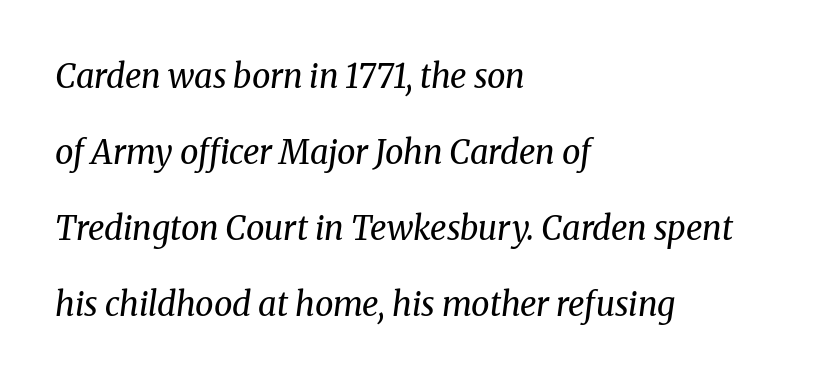
Q: Is the text bold? A: No.
Q: Is the text italic (slanted)? A: Yes, it leans right by about 8 degrees.
Q: Is the typeface a serif or a sans-serif typeface? A: Serif.
Q: Is the text underlined? A: No.
Q: How is the paragraph aligned? A: Left-aligned.
Q: Is the spacing between letters normal or unusually wide? A: Normal.
Q: Is the spacing between lines tight, normal or loose? A: Loose.
Q: Width (condensed, normal, or wide)? A: Normal.
Q: Stroke contrast? A: Medium.
Q: x-height? A: Medium.
Q: Monospaced? A: No.
